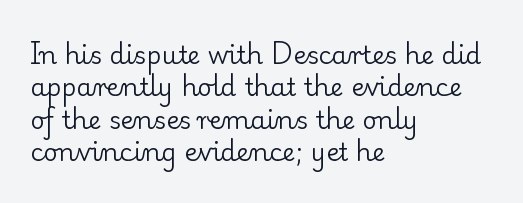
The words here are not underlined. Whoever set this chose a conventional vertical rhythm. Honestly, the letter spacing is just normal — you wouldn't notice it. Tall strokes in this sample are plumb rather than angled. Compared with a centered layout, this one pins lines to the left instead. The weight tops out at a normal text grade.
